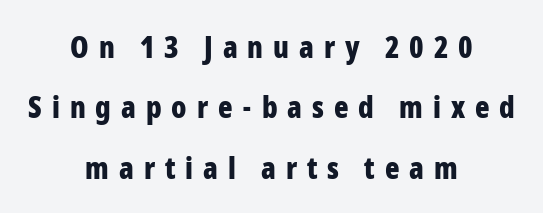
Unlike a traditional serif, this face leaves its strokes unadorned. Is this a fixed-width face? No — the glyphs have proportional, varying widths. This sample is center-justified, so both line endings float freely. Plain, unruled lines of type.
